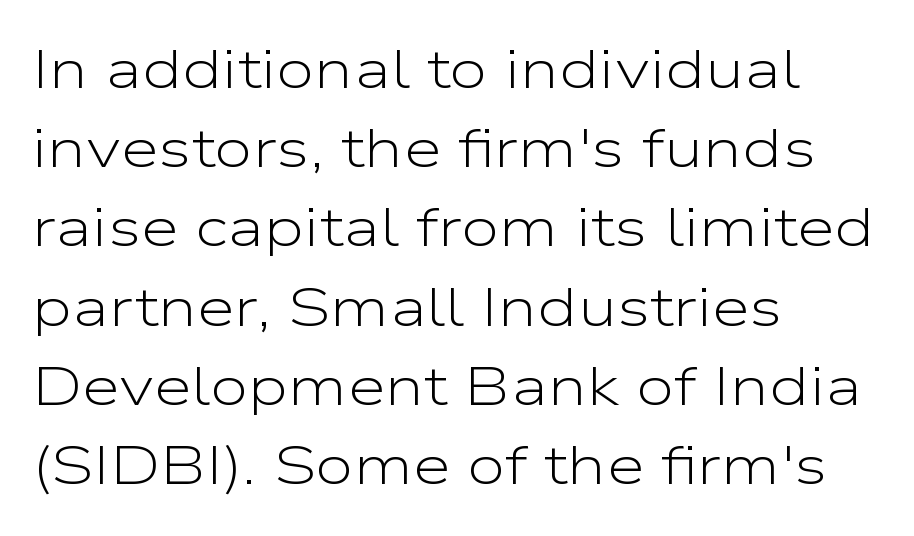
Q: Is the text bold? A: No.
Q: Is the text italic (slanted)? A: No, it is upright.
Q: Is the typeface a serif or a sans-serif typeface? A: Sans-serif.
Q: Is the text underlined? A: No.
Q: How is the paragraph aligned? A: Left-aligned.
Q: Is the spacing between letters normal or unusually wide? A: Normal.
Q: Is the spacing between lines tight, normal or loose? A: Normal.
Q: Width (condensed, normal, or wide)? A: Wide.
Q: Stroke contrast? A: Low.
Q: x-height? A: Medium.
Q: Monospaced? A: No.
